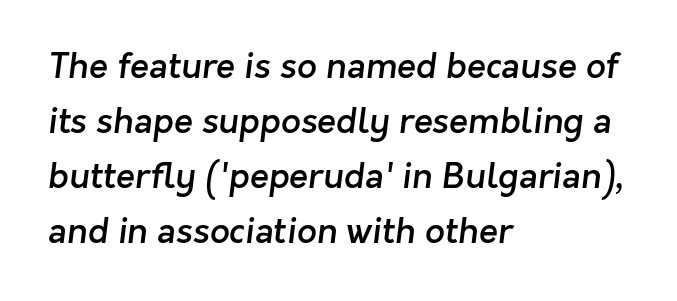
Q: Is the text bold? A: Semi-bold.
Q: Is the typeface a serif or a sans-serif typeface? A: Sans-serif.
Q: Is the text underlined? A: No.
Q: How is the paragraph aligned? A: Left-aligned.
Q: Is the spacing between letters normal or unusually wide? A: Normal.
Q: Is the spacing between lines tight, normal or loose? A: Normal.
Q: Width (condensed, normal, or wide)? A: Normal.
Q: Stroke contrast? A: Low.
Q: x-height? A: Medium.
Q: Monospaced? A: No.
